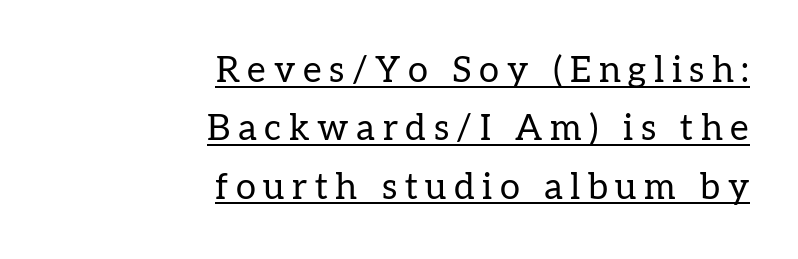
Q: Is the text bold? A: No.
Q: Is the text italic (slanted)? A: No, it is upright.
Q: Is the typeface a serif or a sans-serif typeface? A: Serif.
Q: Is the text underlined? A: Yes.
Q: How is the paragraph aligned? A: Right-aligned.
Q: Is the spacing between letters normal or unusually wide? A: Unusually wide.
Q: Is the spacing between lines tight, normal or loose? A: Normal.
Q: Width (condensed, normal, or wide)? A: Normal.
Q: Stroke contrast? A: Low.
Q: x-height? A: Medium.
Q: Monospaced? A: No.
